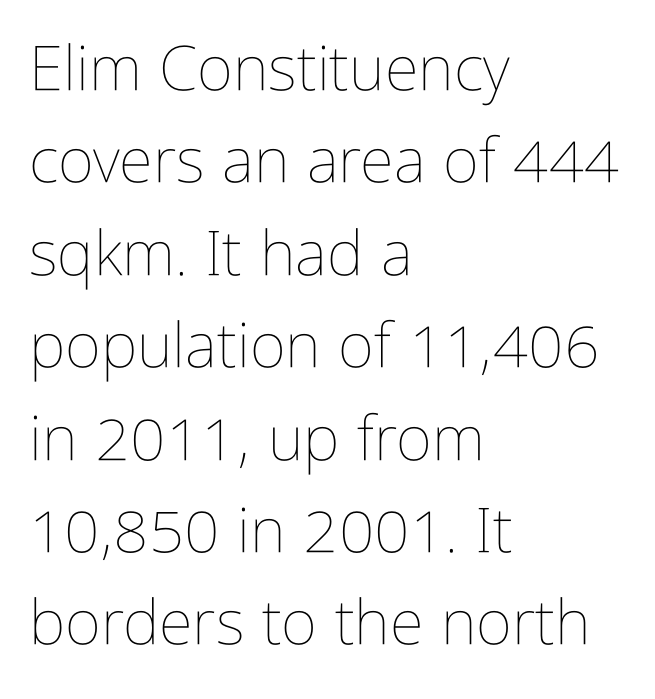
The image shows 62 px thin, condensed type, upright; set left-aligned, normal line spacing (1.49x), normal letter spacing, not underlined; low stroke contrast and a medium x-height.
